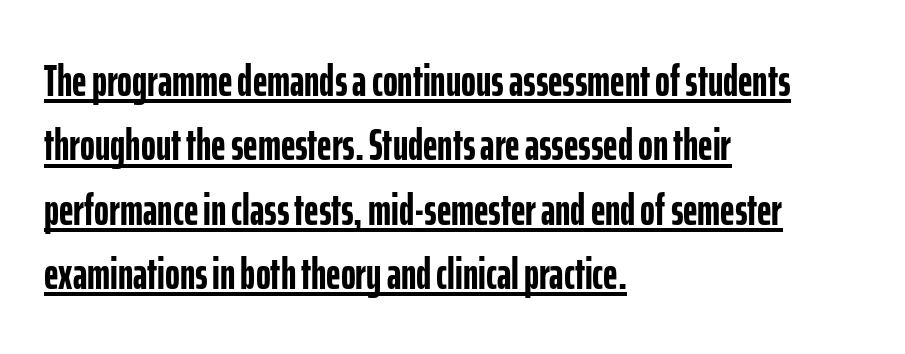
You can tell it's not italic because the verticals are truly vertical. The glyphs are accompanied by a horizontal stroke just below them. Strong, thick strokes mark this as bold type. A normal amount of white space separates one row of letters from the next. A sans-serif font was chosen for this passage. The compositor pushed each line to the left boundary.
